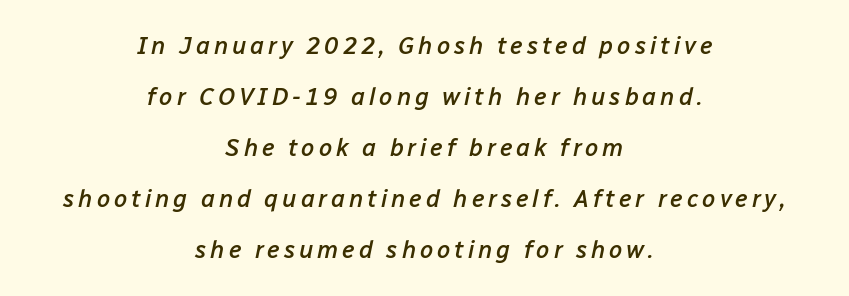
The typesetting leans somewhat heavy: a semibold. This sample is center-justified, so both line endings float freely. You could fit nearly another row in the gap between these rows. Rendered with sloped, italic letterforms. This rendering features lettering with no underline.
